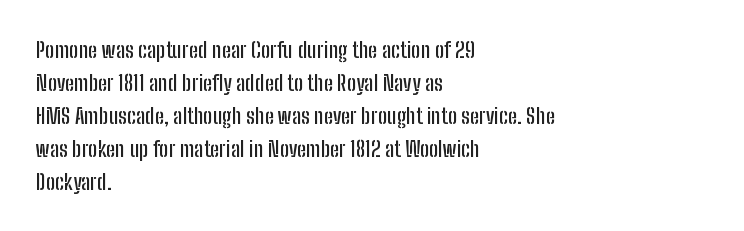
The image shows 22 px text type, upright; set left-aligned, normal line spacing (1.5x), normal letter spacing, not underlined.
